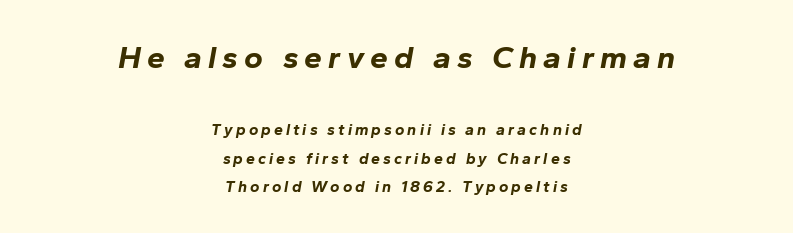
{"italic": "yes", "lean": "right", "slant_degrees": 10, "bold": "yes", "weight": "bold", "width": "normal", "stroke_contrast": "low", "x_height": "medium", "monospaced": "no", "underline": "no", "align": "center", "line_spacing_ratio": 1.77, "larger_block": "first", "size_ratio": 2.0, "glyph_px": 32}
